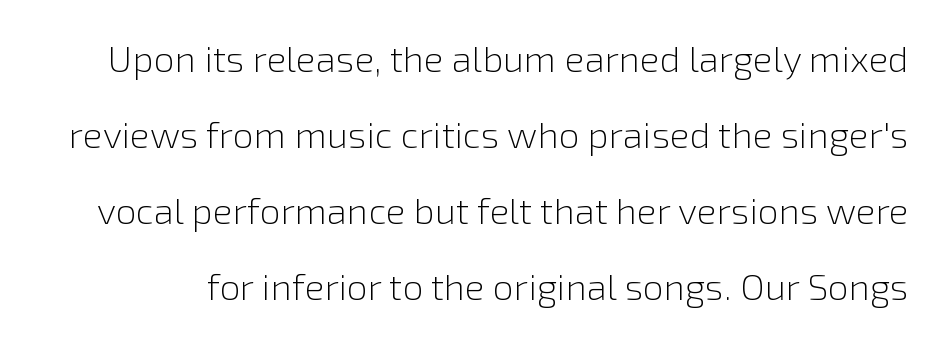
The gaps between neighbouring characters are ordinary and unremarkable. Varying glyph widths throughout — classic text-font behaviour. Counters stay open thanks to moderate or lighter strokes. If you measured baseline to baseline, you'd find a long distance. You can tell from the bare stems that sans-serif type was used. A roman cut, with each character standing at attention.
